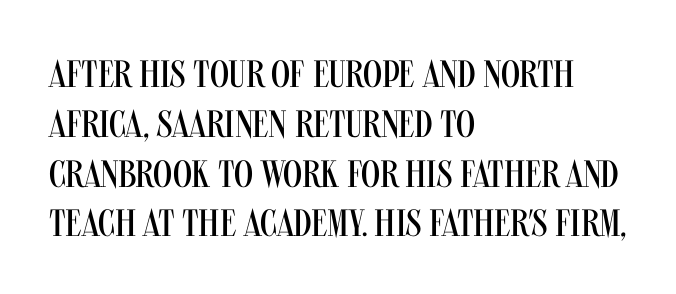
The image shows 38 px regular-weight, condensed sans-serif type, upright; set left-aligned, normal line spacing (1.31x), normal letter spacing, not underlined; medium stroke contrast and a large x-height.
